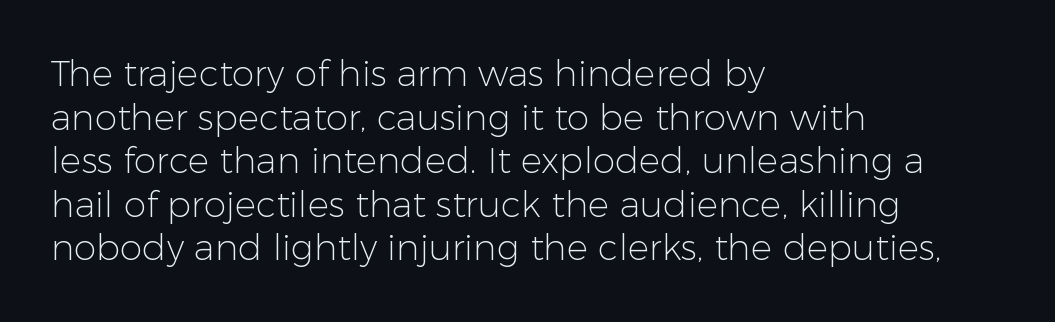
Posture: vertical. Tracking here is standard; glyphs follow each other at the usual distance. Examine the stroke ends and you'll find no serifs. Notice how the passage keeps a crisp vertical edge on the left only. Summary of weight: not heavy and not bold. The area under the type is left untouched.
